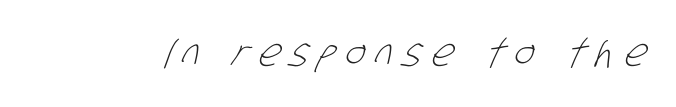
The image shows 38 px light, condensed sans-serif type; set unusually wide letter spacing (+0.27 em), not underlined; low stroke contrast and a large x-height.
